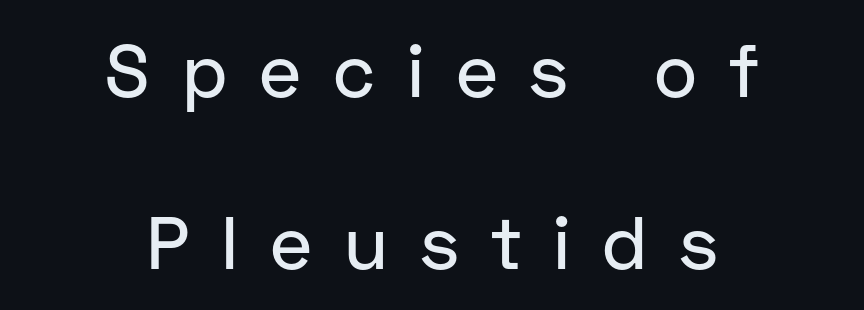
{"serif": "no", "italic": "no", "width": "normal", "stroke_contrast": "low", "x_height": "medium", "monospaced": "no", "underline": "no", "align": "center", "line_spacing": "loose", "line_spacing_ratio": 2.33, "letter_spacing": "wide", "letter_spacing_em": 0.43, "glyph_px": 74}
